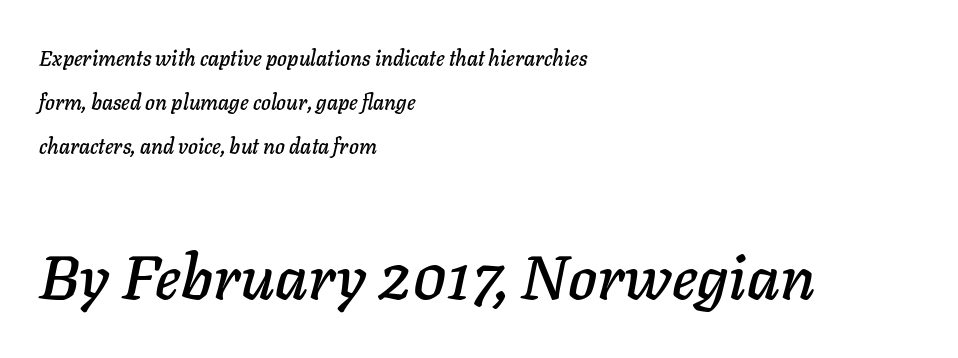
Q: Is the text italic (slanted)? A: Yes, it leans right by about 11 degrees.
Q: Is the text underlined? A: No.
Q: How is the paragraph aligned? A: Left-aligned.
Q: Is the spacing between letters normal or unusually wide? A: Normal.
Q: Is the spacing between lines tight, normal or loose? A: Loose.
Q: Which block of text is set in a larger size, the first (top) or the second (bottom)? A: The second (bottom) one.
Q: Width (condensed, normal, or wide)? A: Normal.
Q: Stroke contrast? A: Low.
Q: x-height? A: Medium.
Q: Monospaced? A: No.
